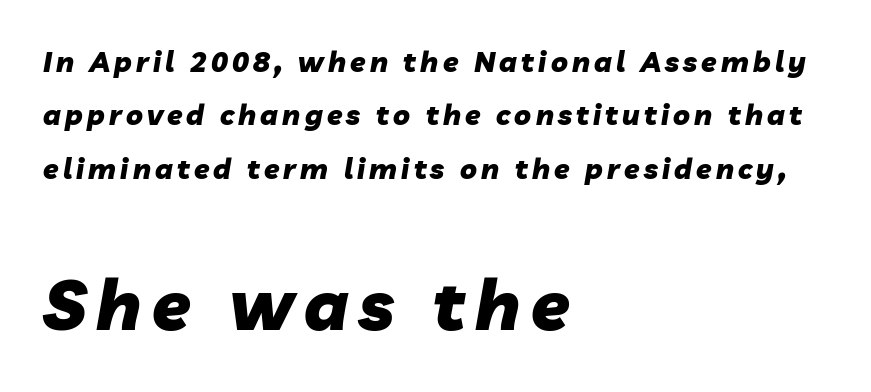
Q: Is the text bold? A: Yes.
Q: Is the text italic (slanted)? A: Yes, it leans right by about 10 degrees.
Q: Is the text underlined? A: No.
Q: How is the paragraph aligned? A: Left-aligned.
Q: Is the spacing between lines tight, normal or loose? A: Loose.
Q: Which block of text is set in a larger size, the first (top) or the second (bottom)? A: The second (bottom) one.
Q: Width (condensed, normal, or wide)? A: Normal.
Q: Stroke contrast? A: Low.
Q: x-height? A: Medium.
Q: Monospaced? A: No.
